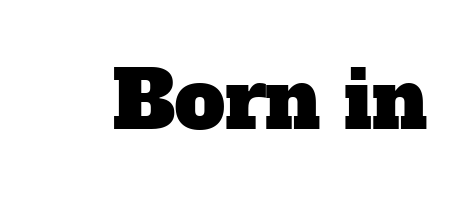
Q: Is the typeface a serif or a sans-serif typeface? A: Serif.
Q: Is the text underlined? A: No.
Q: Is the spacing between letters normal or unusually wide? A: Normal.
Q: Width (condensed, normal, or wide)? A: Normal.
Q: Stroke contrast? A: Low.
Q: x-height? A: Medium.
Q: Monospaced? A: No.
